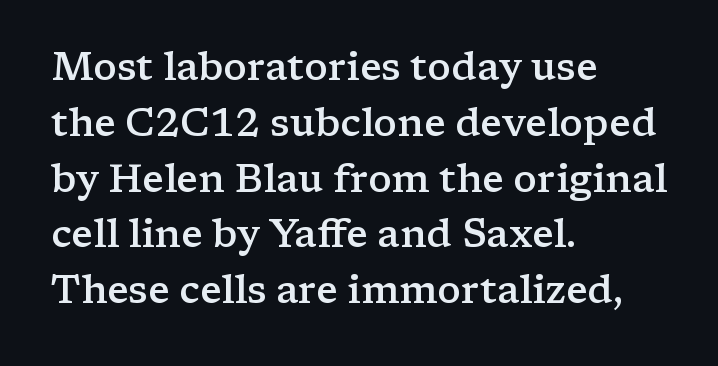
{"serif": "yes", "italic": "no", "bold": "semi", "weight": "semibold", "width": "wide", "stroke_contrast": "low", "x_height": "medium", "monospaced": "no", "underline": "no", "align": "left", "line_spacing": "normal", "line_spacing_ratio": 1.43, "letter_spacing": "normal", "letter_spacing_em": 0.0, "glyph_px": 39}
